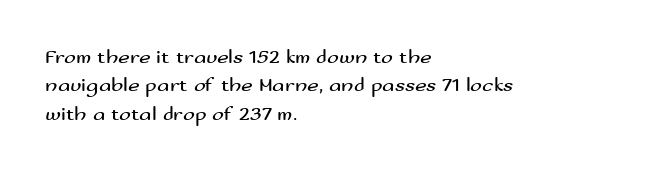
Glyph-to-glyph distance matches everyday printed text. One glance says typical: line gaps are just what's usual. A bare baseline throughout the passage. Does the lettering tilt? It doesn't — this is upright.
